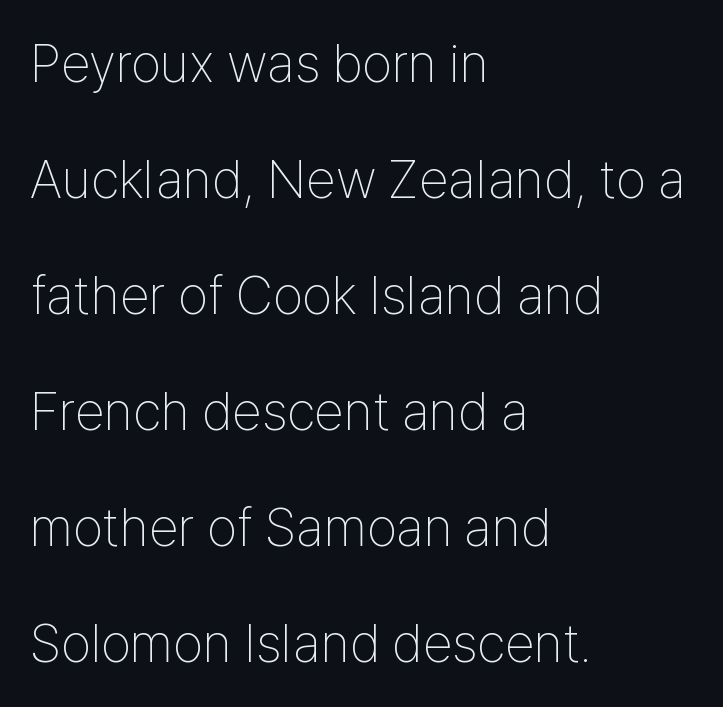
The image shows 54 px thin, condensed sans-serif type, upright; set left-aligned, loose line spacing (2.15x), normal letter spacing, not underlined; low stroke contrast and a medium x-height.
